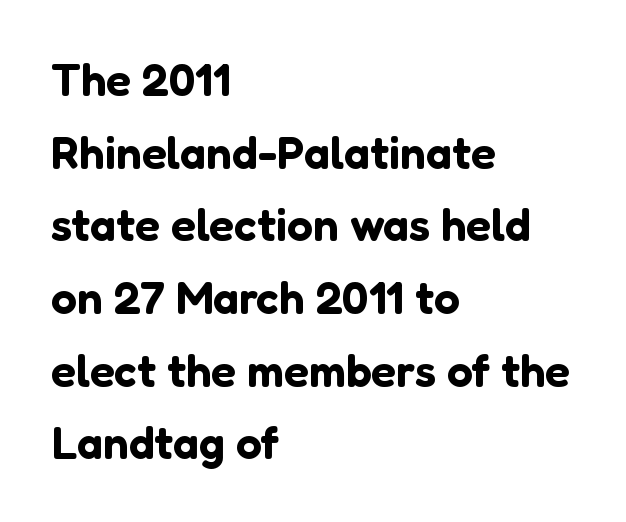
{"serif": "no", "italic": "no", "width": "normal", "stroke_contrast": "low", "x_height": "medium", "monospaced": "no", "underline": "no", "align": "left", "line_spacing": "normal", "line_spacing_ratio": 1.58, "letter_spacing": "normal", "letter_spacing_em": 0.0, "glyph_px": 46}
